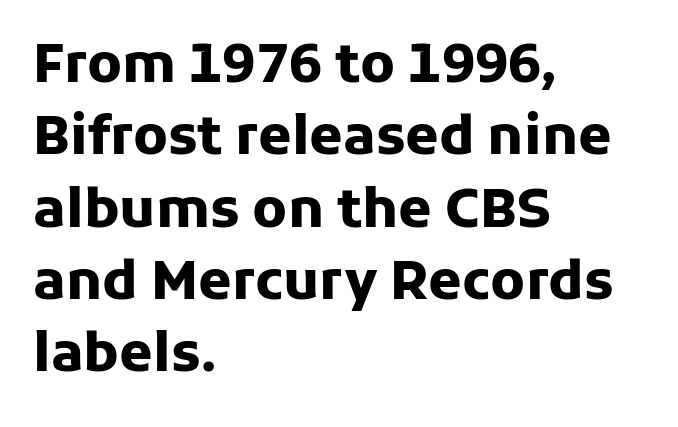
Clear beneath every line of the passage. Default kerning and tracking; the words read as compact shapes. Looks like regular typesetting: each glyph gets only the width it needs. You can tell from the bare stems that sans-serif type was used.
